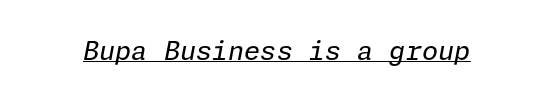
{"italic": "yes", "lean": "right", "slant_degrees": 11, "bold": "no", "underline": "yes", "letter_spacing": "normal", "letter_spacing_em": 0.0, "glyph_px": 26}
